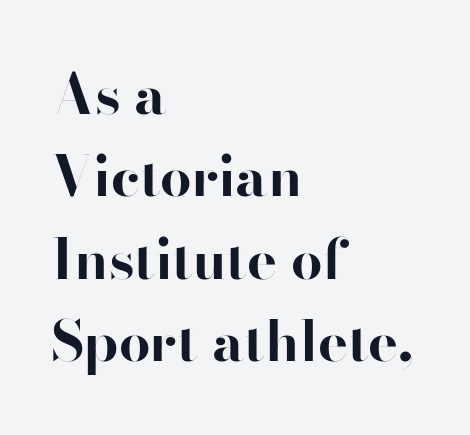
Do the characters align in a grid? No, the font is proportional. Vertical strokes here are truly vertical. In terms of weight, the rendering is a true, heavy bold. Notice how the passage keeps a crisp vertical edge on the left only. Font category for this specimen: sans-serif.
